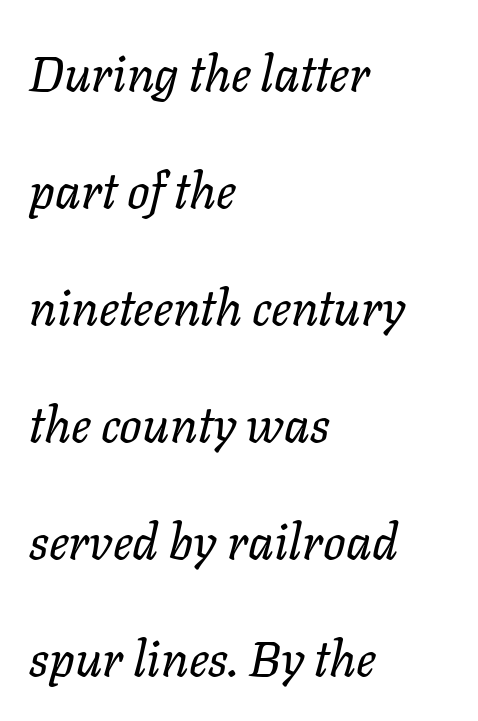
Q: Is the text bold? A: No.
Q: Is the text italic (slanted)? A: Yes, it leans right by about 11 degrees.
Q: Is the text underlined? A: No.
Q: How is the paragraph aligned? A: Left-aligned.
Q: Is the spacing between letters normal or unusually wide? A: Normal.
Q: Is the spacing between lines tight, normal or loose? A: Loose.
Q: Width (condensed, normal, or wide)? A: Normal.
Q: Stroke contrast? A: Low.
Q: x-height? A: Medium.
Q: Monospaced? A: No.
